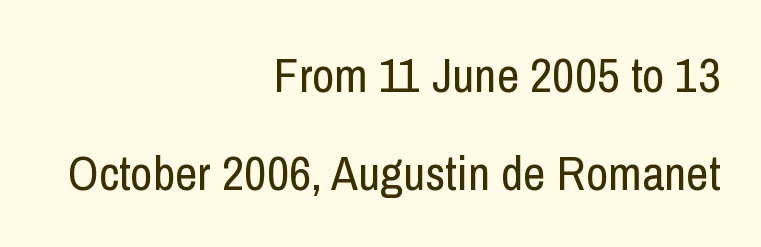
The image shows 49 px regular-weight, condensed sans-serif type, upright; set right-aligned, loose line spacing (2.0x), normal letter spacing, not underlined; low stroke contrast and a medium x-height.
